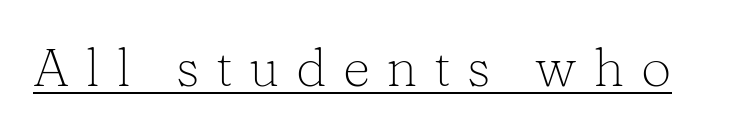
Typographically, this falls in the serif category. Loose tracking; the words dissolve into strings of separated letters. A typesetter would call this proportional, since set widths differ per character. Counters stay open thanks to moderate or lighter strokes. The face used here appears with an underline applied.
